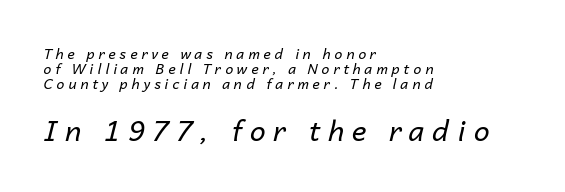
Q: Is the text bold? A: No.
Q: Is the text italic (slanted)? A: Yes, it leans right by about 14 degrees.
Q: Is the text underlined? A: No.
Q: How is the paragraph aligned? A: Left-aligned.
Q: Is the spacing between letters normal or unusually wide? A: Unusually wide.
Q: Is the spacing between lines tight, normal or loose? A: Tight.
Q: Which block of text is set in a larger size, the first (top) or the second (bottom)? A: The second (bottom) one.
Q: Width (condensed, normal, or wide)? A: Normal.
Q: Stroke contrast? A: Low.
Q: x-height? A: Medium.
Q: Monospaced? A: No.
